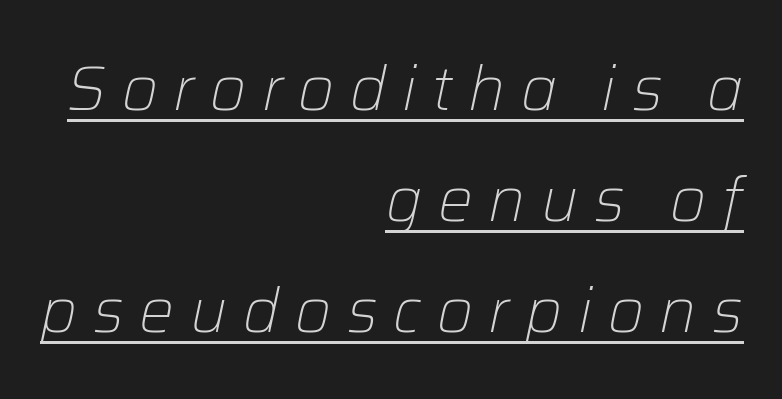
Every character sits at an angle, as italics do. The passage is arranged like a letterhead date or caption credit — flush right. Here the glyphs are tracked loosely, breaking word shapes into spaced letters. Ink coverage per letter is moderate at most. Think of a printed novel: that variable character pitch is what you see here.
